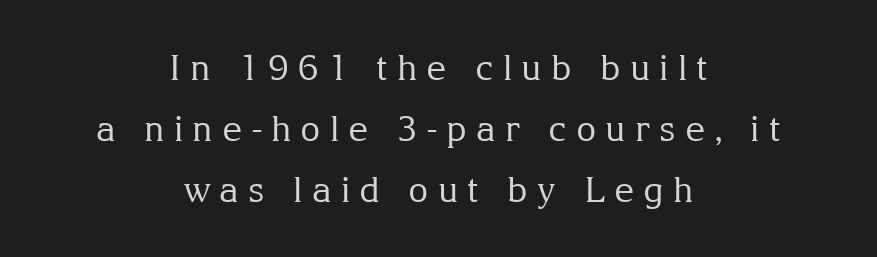
The font's upright variant was chosen for this text. The weight tops out at a normal text grade. The rendering inserts visible extra space after every character. Typeset on center — no edge is straight. Do the characters align in a grid? No, the font is proportional.
